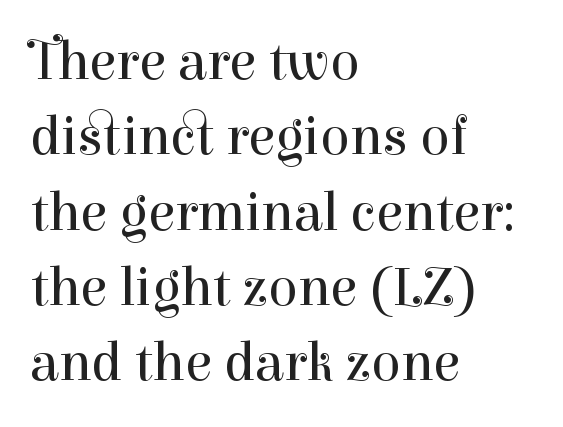
Q: Is the text bold? A: No.
Q: Is the text italic (slanted)? A: No, it is upright.
Q: Is the typeface a serif or a sans-serif typeface? A: Serif.
Q: Is the text underlined? A: No.
Q: How is the paragraph aligned? A: Left-aligned.
Q: Is the spacing between letters normal or unusually wide? A: Normal.
Q: Is the spacing between lines tight, normal or loose? A: Normal.
Q: Width (condensed, normal, or wide)? A: Normal.
Q: Stroke contrast? A: High.
Q: x-height? A: Medium.
Q: Monospaced? A: No.
